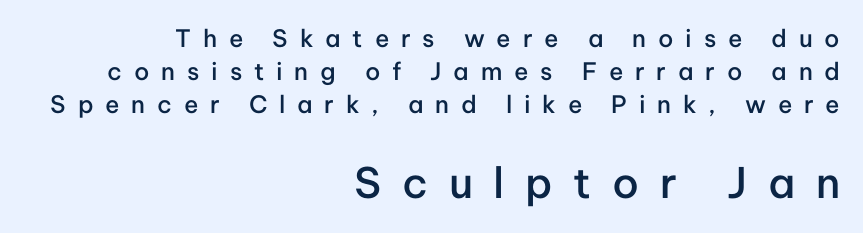
The image shows 42 px semibold sans-serif type, upright; set right-aligned, normal line spacing (1.38x), unusually wide letter spacing (+0.49 em), not underlined; the second (bottom) block is 1.75x larger; low stroke contrast and a medium x-height.
